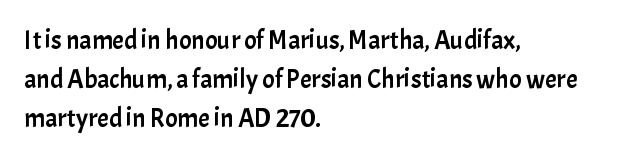
The image shows 26 px text type, upright; set left-aligned, normal line spacing (1.5x), normal letter spacing, not underlined.
